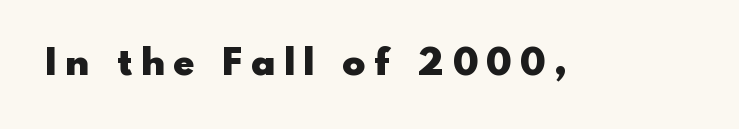
{"serif": "no", "italic": "no", "bold": "yes", "weight": "heavy", "width": "normal", "x_height": "small", "monospaced": "no", "underline": "no", "letter_spacing": "wide", "letter_spacing_em": 0.24, "glyph_px": 38}
